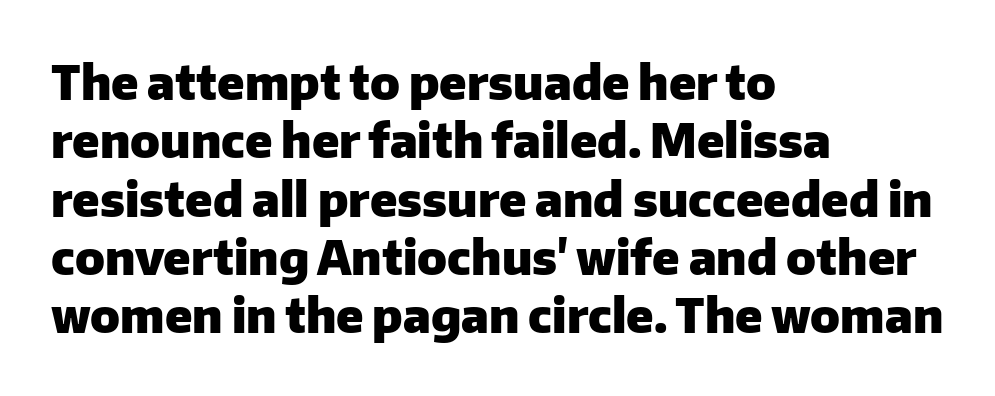
{"serif": "no", "italic": "no", "bold": "yes", "weight": "heavy", "width": "normal", "stroke_contrast": "low", "x_height": "medium", "monospaced": "no", "underline": "no", "align": "left", "line_spacing_ratio": 1.24, "letter_spacing": "normal", "letter_spacing_em": 0.0, "glyph_px": 47}
